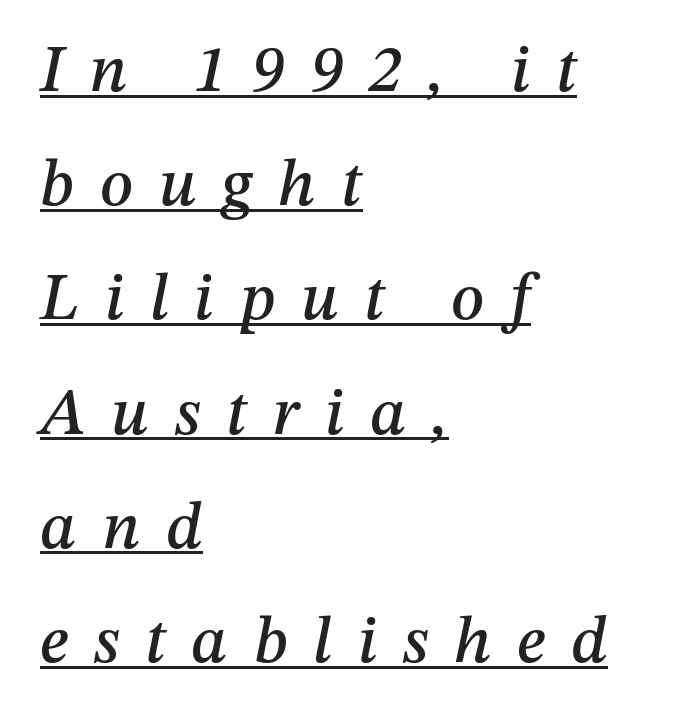
The image shows 66 px text type, italic (leaning right); set left-aligned, line spacing 1.73x, unusually wide letter spacing (+0.39 em), underlined; medium stroke contrast and a medium x-height.
